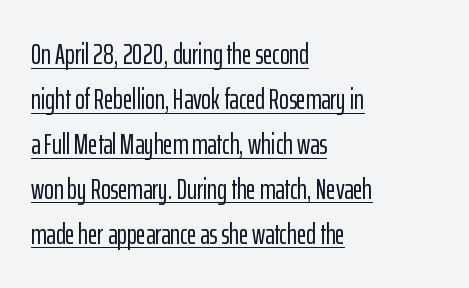
This is underlined copy, the kind a proofreader might mark for attention. Do the characters align in a grid? No, the font is proportional. Caption: multi-line text, flush left, ragged right. In terms of letterform style, serifs are entirely absent. Quick note: interline space is typical.
